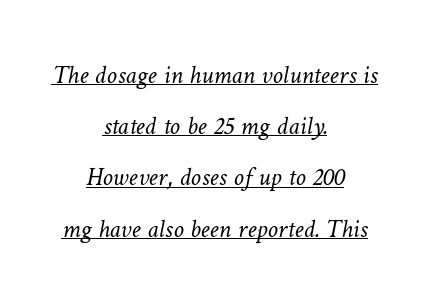
The cut favours lightness, reaching ordinary text weight at its darkest. Teacher's note: observe the equal gaps on both sides — that is centered alignment. In designer terms, the underline attribute is active on this setting. The face used here is rendered with its standard letterfit. Whoever set this chose breathing room over compactness in the vertical rhythm.
